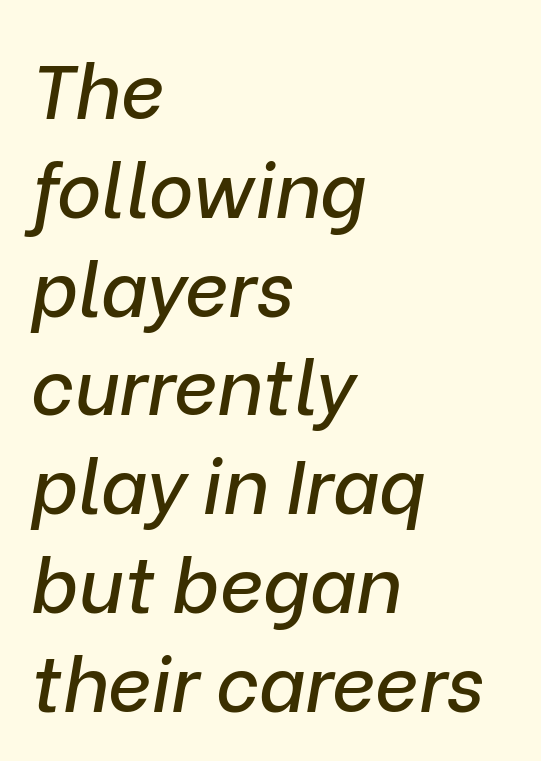
Beneath every word, the page is bare. Students, observe: this is what conventionally led text looks like. The rendering anchors every line to the left-hand side. The face used here is proportionally spaced, like ordinary book or web type. The rendering keeps characters at their native spacing. The font's italic variant was chosen for this text.
